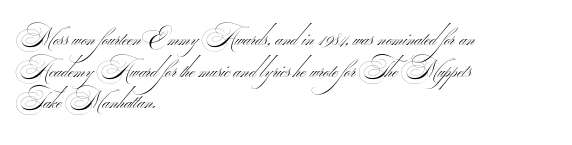
Q: Is the text bold? A: No.
Q: Is the text underlined? A: No.
Q: How is the paragraph aligned? A: Left-aligned.
Q: Is the spacing between letters normal or unusually wide? A: Normal.
Q: Is the spacing between lines tight, normal or loose? A: Normal.
